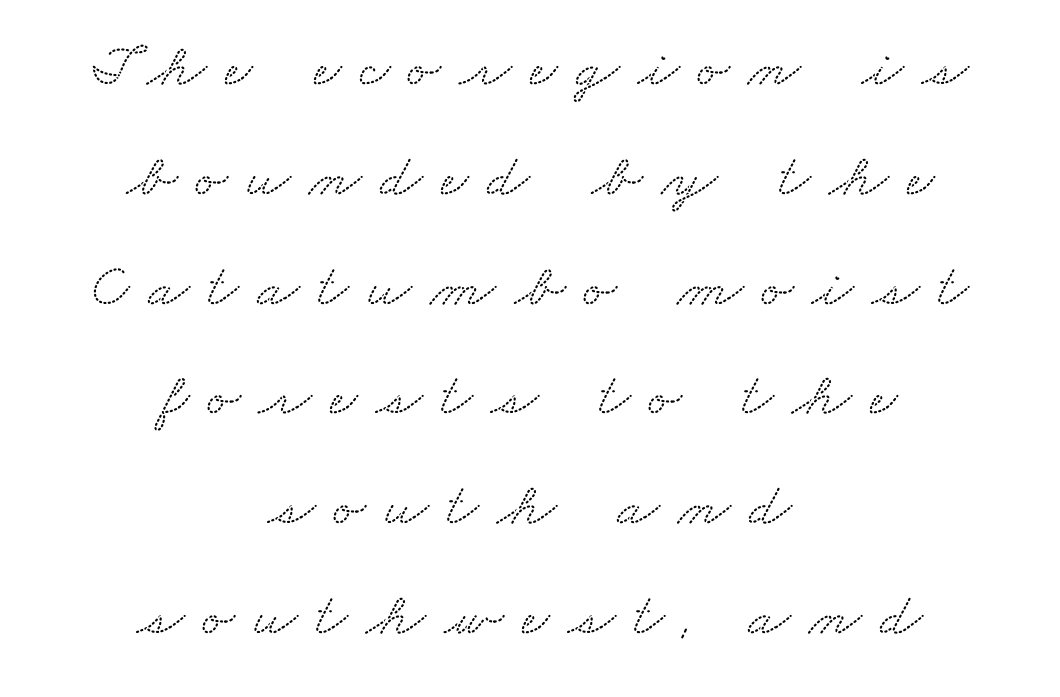
The image shows 61 px wide serif type; set centered, line spacing 1.8x, unusually wide letter spacing (+0.3 em), not underlined; low stroke contrast and a small x-height.
